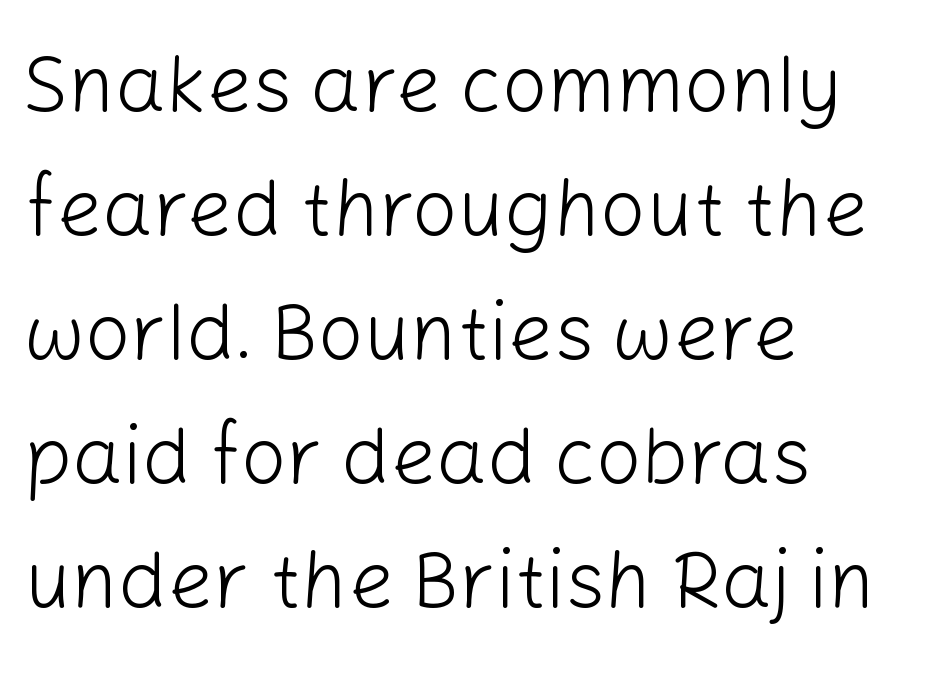
Here the glyphs are tracked normally, forming tight word shapes. Each row of text sits above clean, open space. No feet cap the strokes, marking this as sans-serif type. A typesetter would call this proportional, since set widths differ per character. Short and long lines alike share a common starting point at left.
